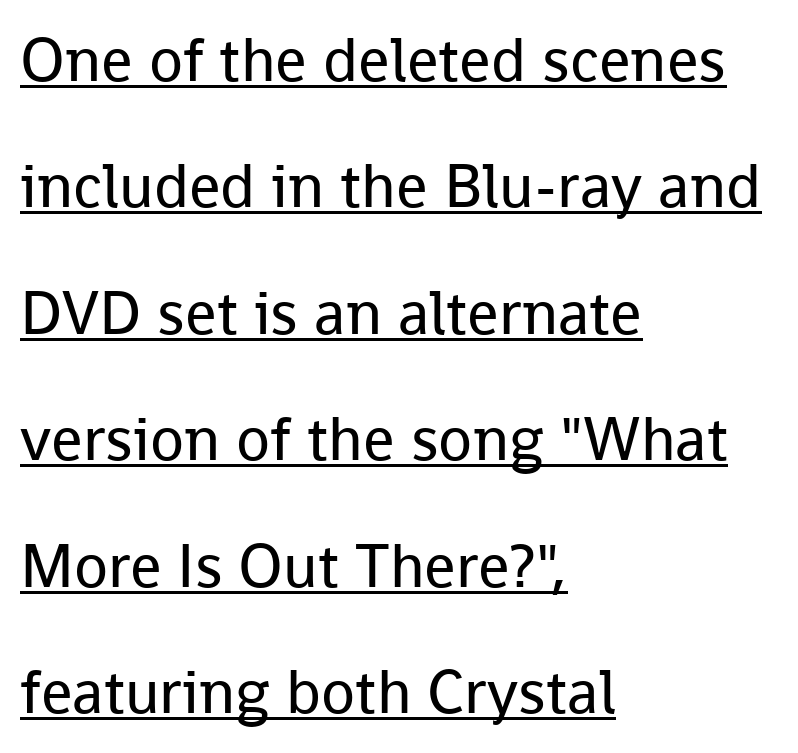
Q: Is the text bold? A: No.
Q: Is the text italic (slanted)? A: No, it is upright.
Q: Is the typeface a serif or a sans-serif typeface? A: Sans-serif.
Q: Is the text underlined? A: Yes.
Q: How is the paragraph aligned? A: Left-aligned.
Q: Is the spacing between letters normal or unusually wide? A: Normal.
Q: Is the spacing between lines tight, normal or loose? A: Loose.
Q: Width (condensed, normal, or wide)? A: Normal.
Q: Stroke contrast? A: Low.
Q: x-height? A: Medium.
Q: Monospaced? A: No.
